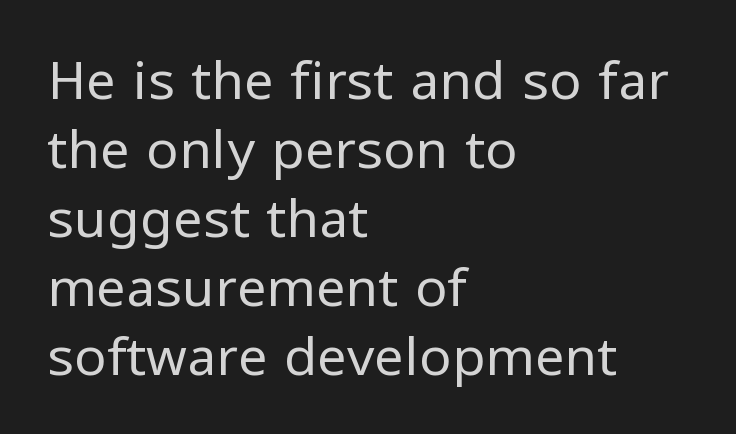
{"serif": "no", "italic": "no", "bold": "no", "weight": "regular", "width": "normal", "stroke_contrast": "low", "x_height": "medium", "monospaced": "no", "underline": "no", "align": "left", "line_spacing": "normal", "line_spacing_ratio": 1.3, "letter_spacing": "normal", "letter_spacing_em": 0.0, "glyph_px": 53}
